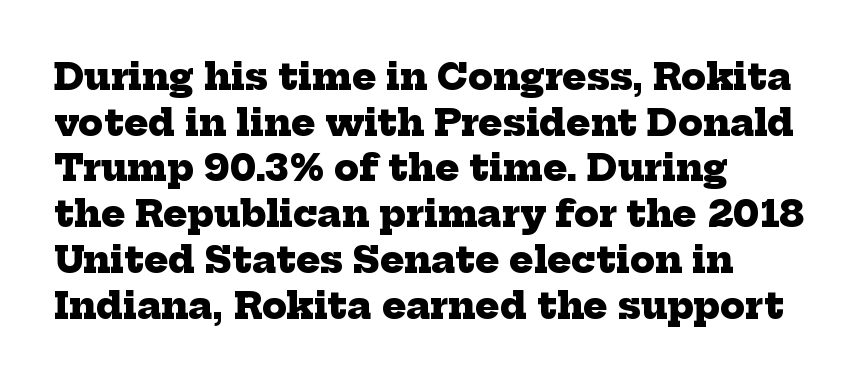
The image shows 36 px heavy serif type; set left-aligned, normal line spacing (1.27x), normal letter spacing, not underlined; low stroke contrast and a medium x-height.
